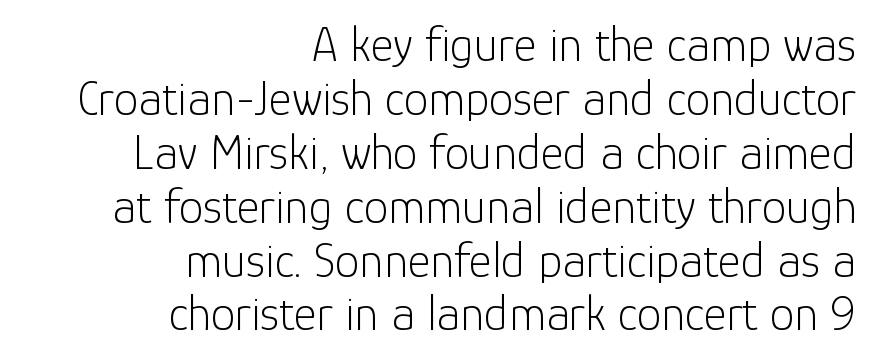
Q: Is the text bold? A: No.
Q: Is the text italic (slanted)? A: No, it is upright.
Q: Is the typeface a serif or a sans-serif typeface? A: Sans-serif.
Q: Is the text underlined? A: No.
Q: How is the paragraph aligned? A: Right-aligned.
Q: Is the spacing between letters normal or unusually wide? A: Normal.
Q: Is the spacing between lines tight, normal or loose? A: Tight.
Q: Width (condensed, normal, or wide)? A: Normal.
Q: Stroke contrast? A: Low.
Q: x-height? A: Medium.
Q: Monospaced? A: No.
